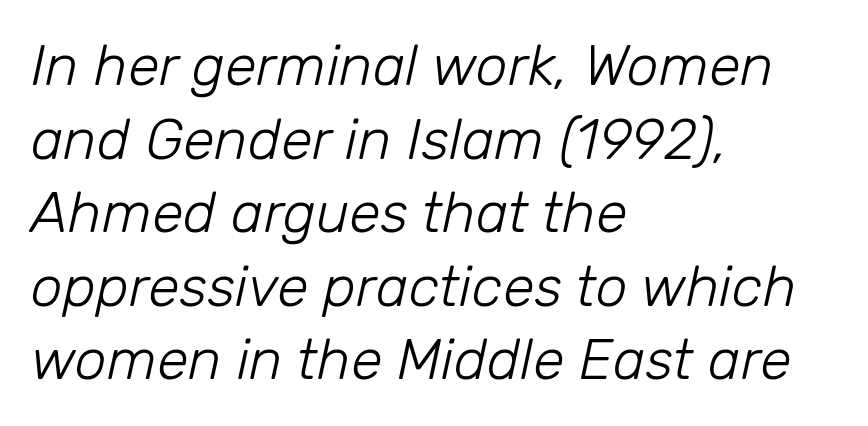
Q: Is the text bold? A: No.
Q: Is the text italic (slanted)? A: Yes, it leans right by about 12 degrees.
Q: Is the text underlined? A: No.
Q: How is the paragraph aligned? A: Left-aligned.
Q: Is the spacing between letters normal or unusually wide? A: Normal.
Q: Is the spacing between lines tight, normal or loose? A: Normal.
Q: Width (condensed, normal, or wide)? A: Normal.
Q: Stroke contrast? A: Low.
Q: x-height? A: Medium.
Q: Monospaced? A: No.
